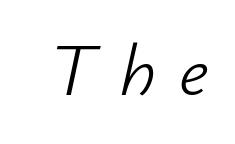
Q: Is the text bold? A: No.
Q: Is the text italic (slanted)? A: Yes, it leans right by about 12 degrees.
Q: Is the text underlined? A: No.
Q: Is the spacing between letters normal or unusually wide? A: Unusually wide.
Q: Width (condensed, normal, or wide)? A: Normal.
Q: Stroke contrast? A: Low.
Q: x-height? A: Small.
Q: Monospaced? A: No.
